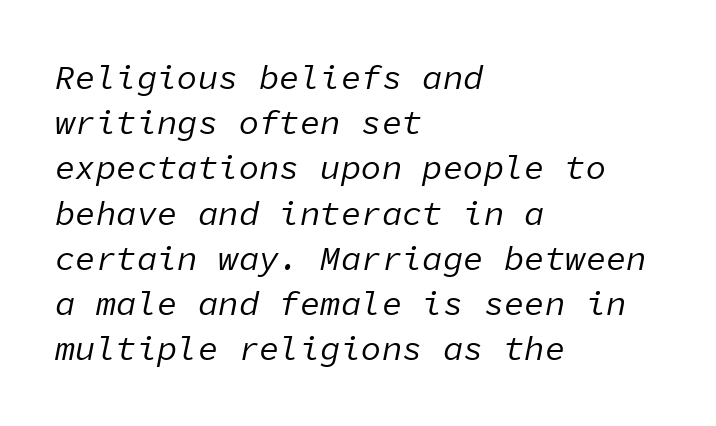
The image shows 34 px regular-weight type, italic (leaning right), monospaced; set left-aligned, normal line spacing (1.33x), normal letter spacing, not underlined; low stroke contrast and a medium x-height.
